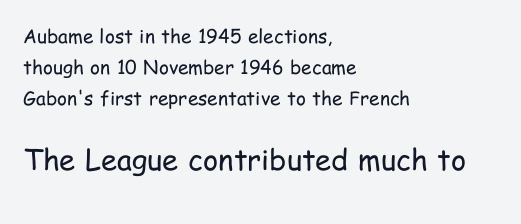
Here the designer chose a conventional face with non-uniform glyph widths. Vertical stems look standard width or narrower in stroke. Which chunk is bigger? The second one — the bottom block dwarfs the top. Nothing unusual about the tracking: characters are spaced as the font intends. The font's upright variant was chosen for this text.
